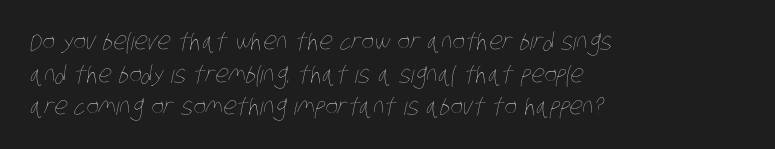
The image shows 24 px text type; set left-aligned, normal line spacing (1.36x), normal letter spacing, not underlined.
